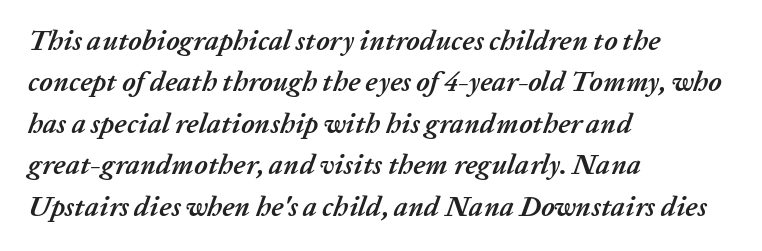
Q: Is the text bold? A: Yes.
Q: Is the text italic (slanted)? A: Yes, it leans right by about 20 degrees.
Q: Is the text underlined? A: No.
Q: How is the paragraph aligned? A: Left-aligned.
Q: Is the spacing between letters normal or unusually wide? A: Normal.
Q: Is the spacing between lines tight, normal or loose? A: Normal.
Q: Width (condensed, normal, or wide)? A: Normal.
Q: Stroke contrast? A: Low.
Q: x-height? A: Medium.
Q: Monospaced? A: No.
